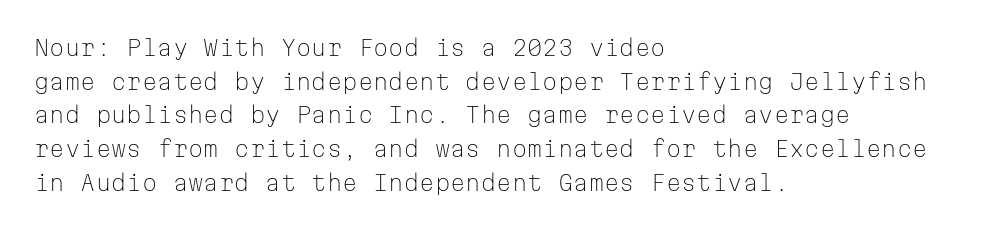
Q: Is the text bold? A: No.
Q: Is the text italic (slanted)? A: No, it is upright.
Q: Is the text underlined? A: No.
Q: How is the paragraph aligned? A: Left-aligned.
Q: Is the spacing between letters normal or unusually wide? A: Normal.
Q: Is the spacing between lines tight, normal or loose? A: Normal.
